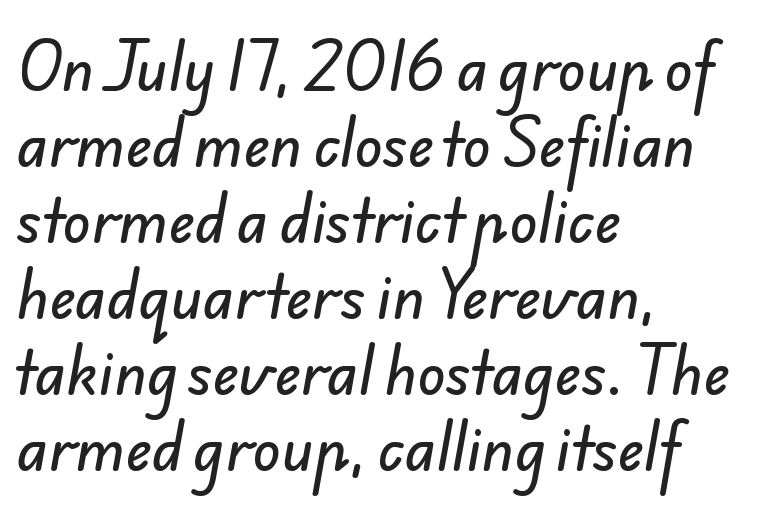
{"serif": "no", "width": "normal", "stroke_contrast": "low", "x_height": "small", "monospaced": "no", "underline": "no", "align": "left", "line_spacing": "normal", "line_spacing_ratio": 1.31, "letter_spacing": "normal", "letter_spacing_em": 0.0, "glyph_px": 58}
